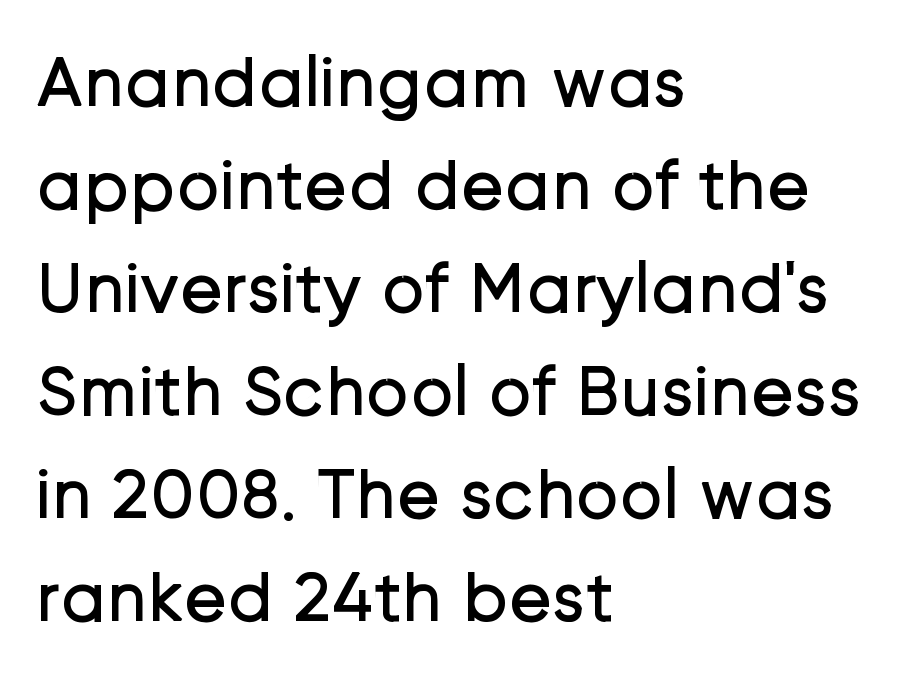
Q: Is the text bold? A: No.
Q: Is the text italic (slanted)? A: No, it is upright.
Q: Is the typeface a serif or a sans-serif typeface? A: Sans-serif.
Q: Is the text underlined? A: No.
Q: How is the paragraph aligned? A: Left-aligned.
Q: Is the spacing between letters normal or unusually wide? A: Normal.
Q: Is the spacing between lines tight, normal or loose? A: Normal.
Q: Width (condensed, normal, or wide)? A: Normal.
Q: Stroke contrast? A: Low.
Q: x-height? A: Medium.
Q: Monospaced? A: No.
